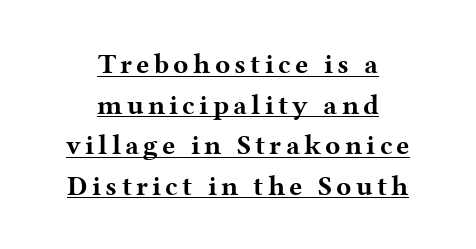
Q: Is the text bold? A: Yes.
Q: Is the text italic (slanted)? A: No, it is upright.
Q: Is the typeface a serif or a sans-serif typeface? A: Serif.
Q: Is the text underlined? A: Yes.
Q: How is the paragraph aligned? A: Centered.
Q: Is the spacing between lines tight, normal or loose? A: Normal.
Q: Width (condensed, normal, or wide)? A: Wide.
Q: Stroke contrast? A: Medium.
Q: x-height? A: Medium.
Q: Monospaced? A: No.
